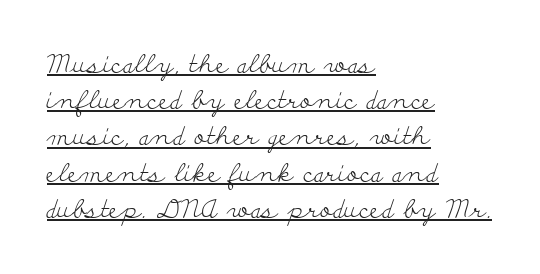
The image shows 25 px text type; set left-aligned, normal line spacing (1.45x), normal letter spacing, underlined.
